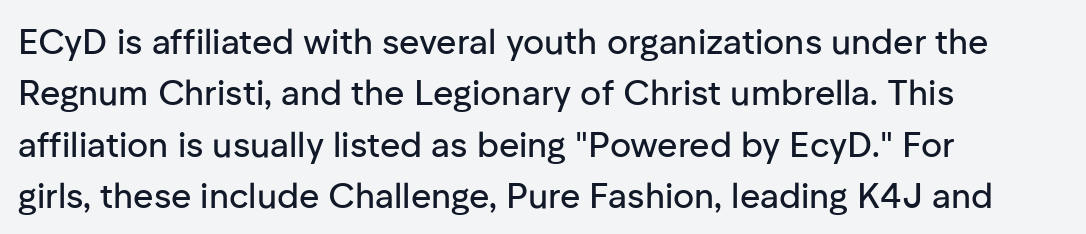
The image shows 35 px sans-serif type, upright; set left-aligned, normal line spacing (1.47x), normal letter spacing, not underlined; low stroke contrast and a medium x-height.
